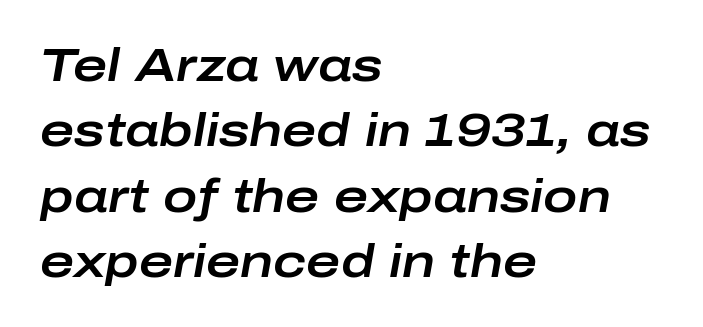
Here the designer chose a conventional face with non-uniform glyph widths. What stands out about the letter spacing? Nothing — it is the standard amount. Students, observe: this is what conventionally led text looks like. In CSS terms this would be text-align: left. The axis of the letterforms is tilted away from vertical.
